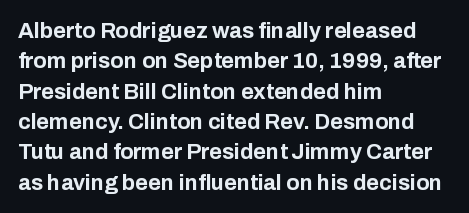
{"italic": "no", "bold": "yes", "underline": "no", "align": "left", "line_spacing": "normal", "line_spacing_ratio": 1.38, "letter_spacing": "normal", "letter_spacing_em": 0.0, "glyph_px": 22}
